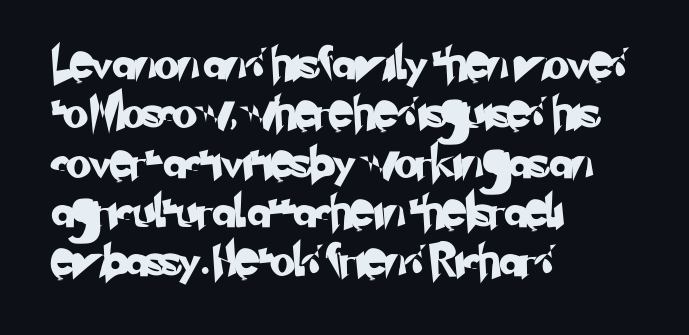
The image shows 32 px sans-serif type; set left-aligned, normal line spacing (1.54x), normal letter spacing, not underlined; low stroke contrast and a small x-height.
